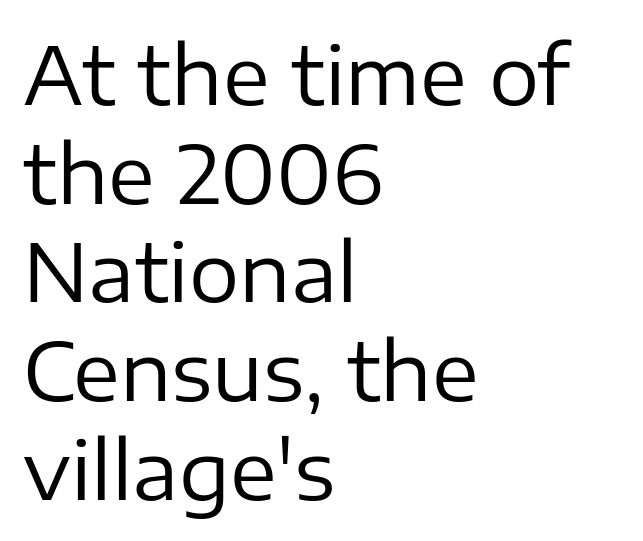
Italic? Not at all — the glyphs are vertical. Underline: absent. One glance says typical: line gaps are just what's usual. These glyphs show unthickened strokes, regular width or finer. Each letter's strokes conclude bluntly, with no projecting serifs.
